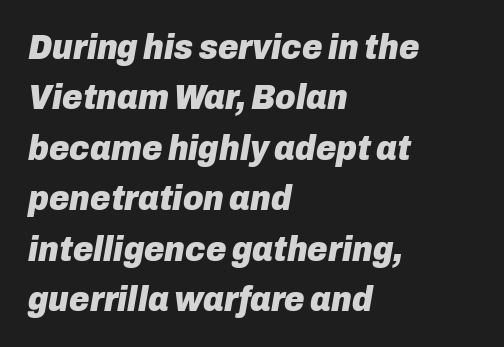
The image shows 35 px heavy type, italic (leaning right); set left-aligned, normal line spacing (1.44x), normal letter spacing, not underlined; low stroke contrast and a medium x-height.
